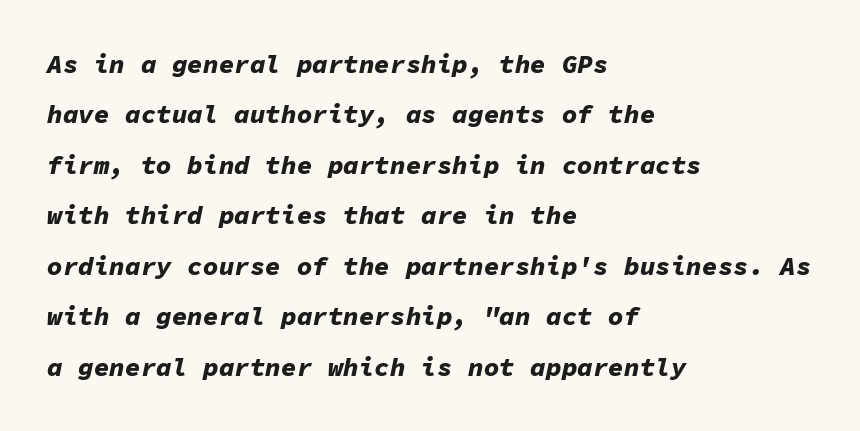
The image shows 26 px bold type, italic (leaning right); set left-aligned, loose line spacing (1.94x), normal letter spacing, not underlined.
